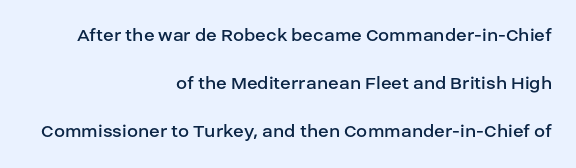
Q: Is the text bold? A: No.
Q: Is the text italic (slanted)? A: No, it is upright.
Q: Is the text underlined? A: No.
Q: How is the paragraph aligned? A: Right-aligned.
Q: Is the spacing between letters normal or unusually wide? A: Normal.
Q: Is the spacing between lines tight, normal or loose? A: Loose.
